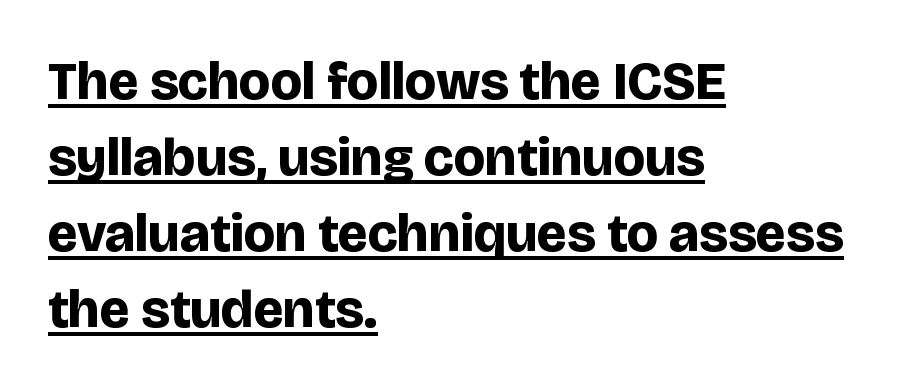
The image shows 54 px bold sans-serif type, upright; set left-aligned, normal line spacing (1.41x), normal letter spacing, underlined; low stroke contrast and a large x-height.
